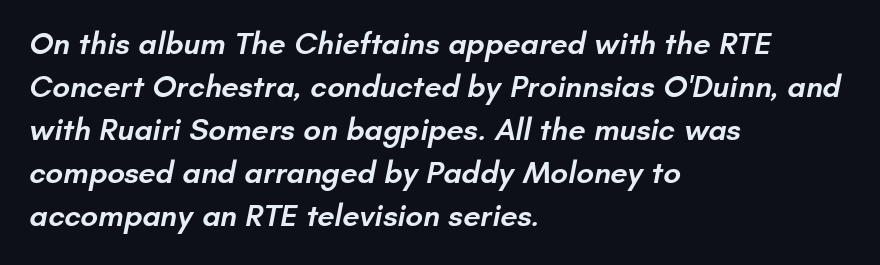
{"serif": "no", "bold": "semi", "weight": "semibold", "width": "normal", "stroke_contrast": "low", "x_height": "small", "monospaced": "no", "underline": "no", "align": "left", "line_spacing": "normal", "line_spacing_ratio": 1.39, "letter_spacing": "normal", "letter_spacing_em": 0.0, "glyph_px": 31}
